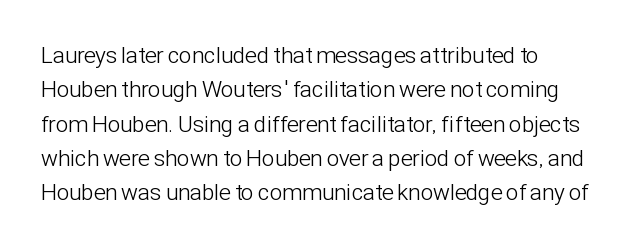
{"italic": "no", "bold": "no", "underline": "no", "line_spacing": "normal", "line_spacing_ratio": 1.49, "letter_spacing": "normal", "letter_spacing_em": 0.0, "glyph_px": 23}
